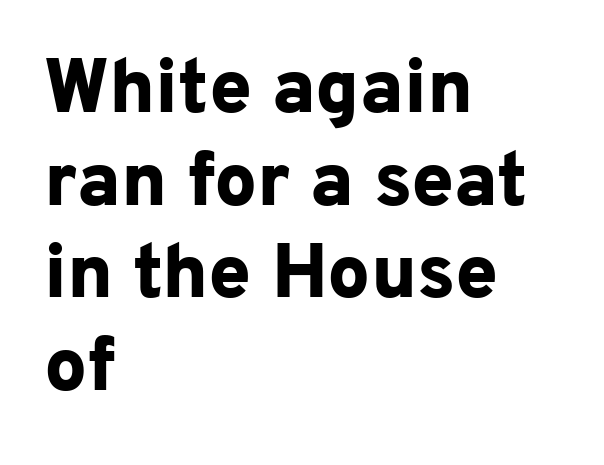
Q: Is the text bold? A: Yes.
Q: Is the text italic (slanted)? A: No, it is upright.
Q: Is the typeface a serif or a sans-serif typeface? A: Sans-serif.
Q: Is the text underlined? A: No.
Q: How is the paragraph aligned? A: Left-aligned.
Q: Is the spacing between letters normal or unusually wide? A: Normal.
Q: Width (condensed, normal, or wide)? A: Normal.
Q: Stroke contrast? A: Low.
Q: x-height? A: Medium.
Q: Monospaced? A: No.
